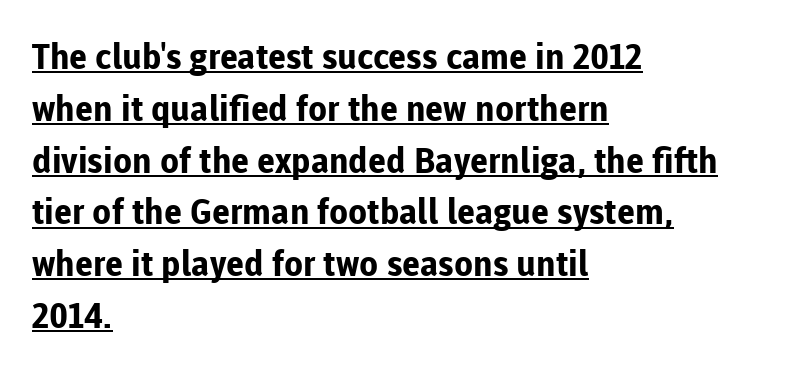
{"serif": "no", "italic": "no", "bold": "yes", "weight": "bold", "width": "normal", "stroke_contrast": "low", "x_height": "medium", "monospaced": "no", "underline": "yes", "align": "left", "line_spacing": "normal", "line_spacing_ratio": 1.48, "letter_spacing": "normal", "letter_spacing_em": 0.0, "glyph_px": 35}
